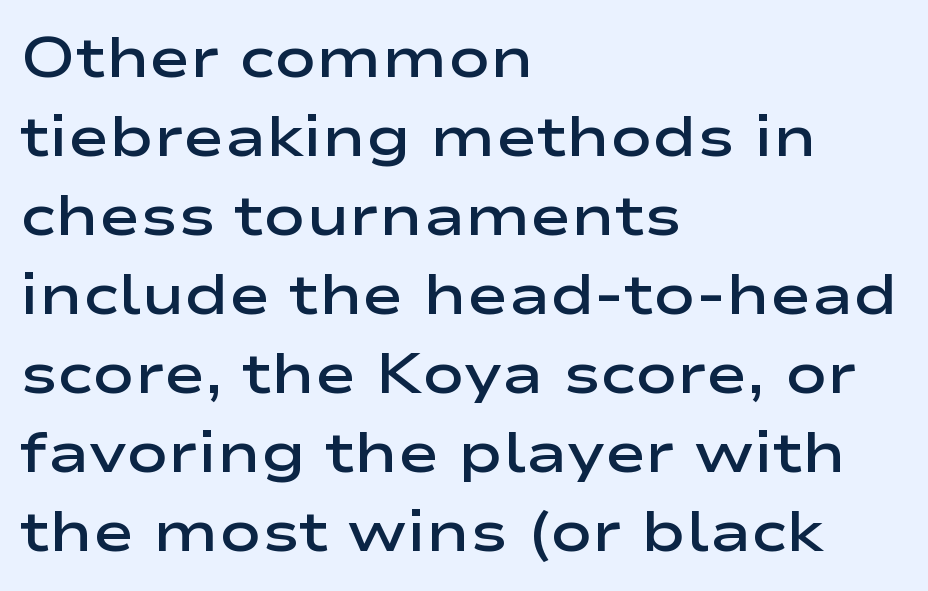
The image shows 56 px semibold, wide sans-serif type, upright; set left-aligned, normal line spacing (1.41x), normal letter spacing, not underlined; low stroke contrast and a medium x-height.
